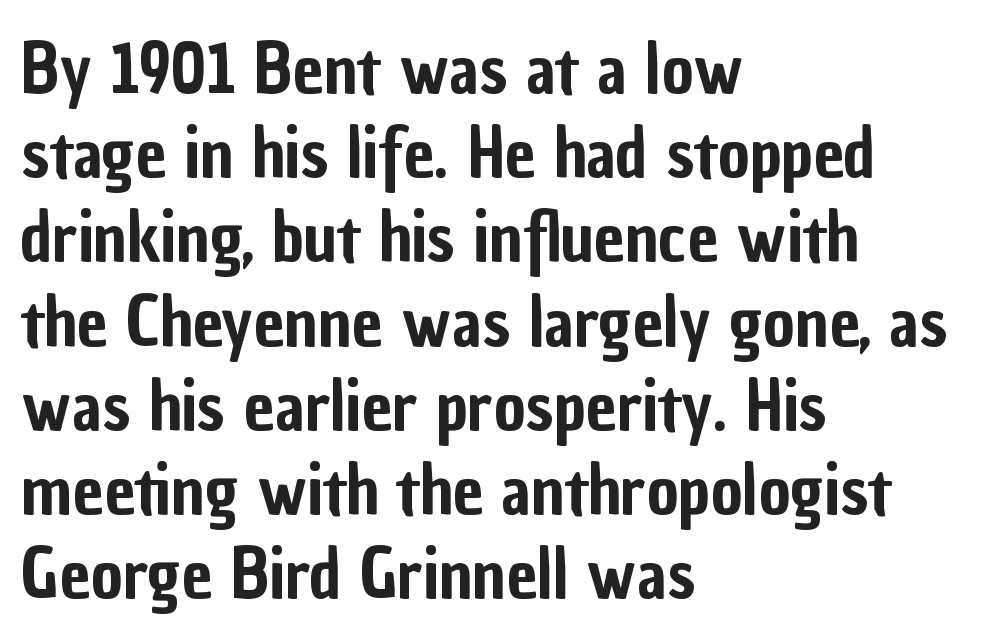
Q: Is the text italic (slanted)? A: No, it is upright.
Q: Is the typeface a serif or a sans-serif typeface? A: Sans-serif.
Q: Is the text underlined? A: No.
Q: How is the paragraph aligned? A: Left-aligned.
Q: Is the spacing between letters normal or unusually wide? A: Normal.
Q: Width (condensed, normal, or wide)? A: Condensed.
Q: Stroke contrast? A: Low.
Q: x-height? A: Medium.
Q: Monospaced? A: No.
